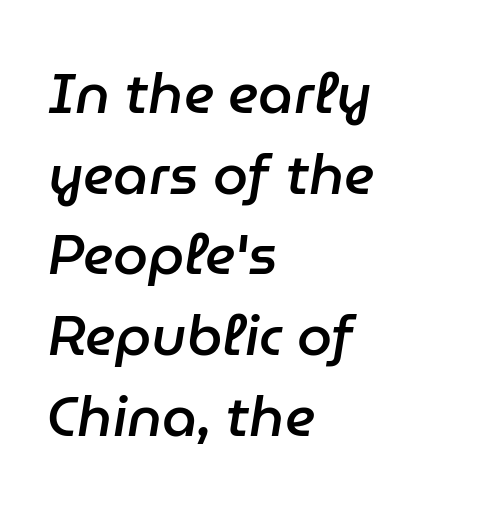
The rendering uses natural spacing where letterforms have individual widths. The passage shown is semibold, sitting just below true bold. Each word holds together tightly as a unit, with standard inter-letter gaps. The rows are spaced the way most documents space them.
